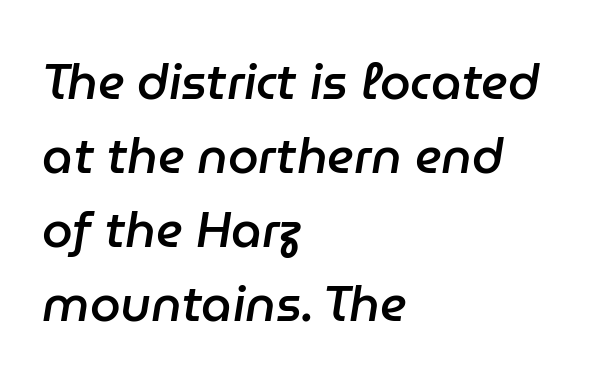
Q: Is the text bold? A: Semi-bold.
Q: Is the text italic (slanted)? A: Yes, it leans right by about 9 degrees.
Q: Is the text underlined? A: No.
Q: How is the paragraph aligned? A: Left-aligned.
Q: Is the spacing between letters normal or unusually wide? A: Normal.
Q: Is the spacing between lines tight, normal or loose? A: Normal.
Q: Width (condensed, normal, or wide)? A: Normal.
Q: Stroke contrast? A: Low.
Q: x-height? A: Medium.
Q: Monospaced? A: No.
